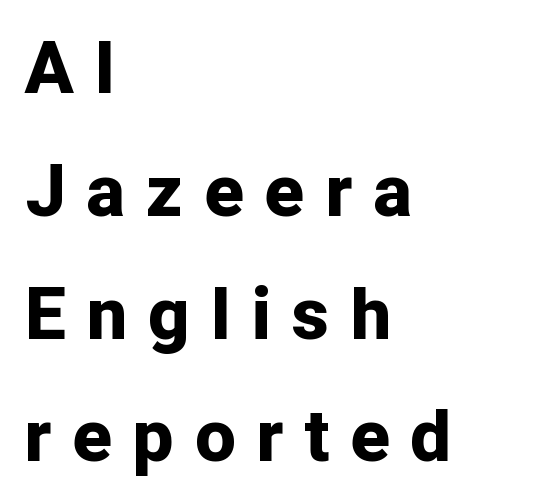
The image shows 71 px bold sans-serif type, upright; set left-aligned, line spacing 1.73x, unusually wide letter spacing (+0.31 em), not underlined; low stroke contrast and a medium x-height.
